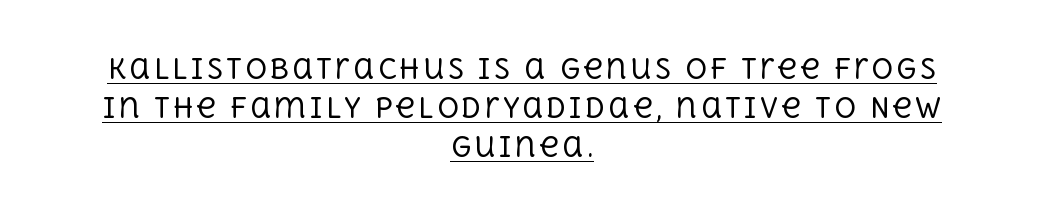
{"italic": "no", "bold": "no", "underline": "yes", "align": "center", "line_spacing": "normal", "line_spacing_ratio": 1.45, "glyph_px": 27}
